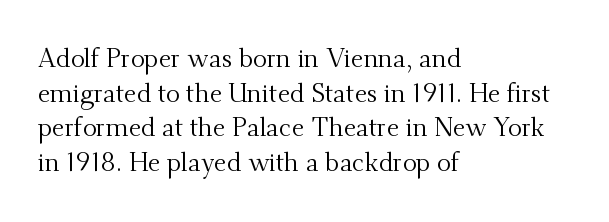
Q: Is the text bold? A: No.
Q: Is the text italic (slanted)? A: No, it is upright.
Q: Is the text underlined? A: No.
Q: How is the paragraph aligned? A: Left-aligned.
Q: Is the spacing between letters normal or unusually wide? A: Normal.
Q: Is the spacing between lines tight, normal or loose? A: Normal.
